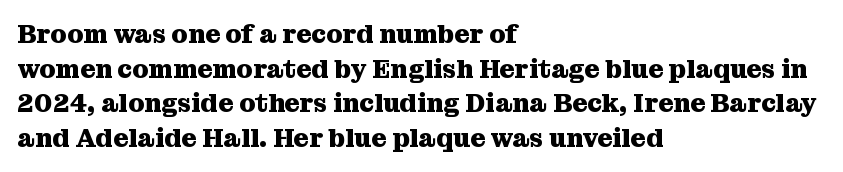
The image shows 26 px bold type, upright; set left-aligned, normal line spacing (1.33x), normal letter spacing, not underlined.
